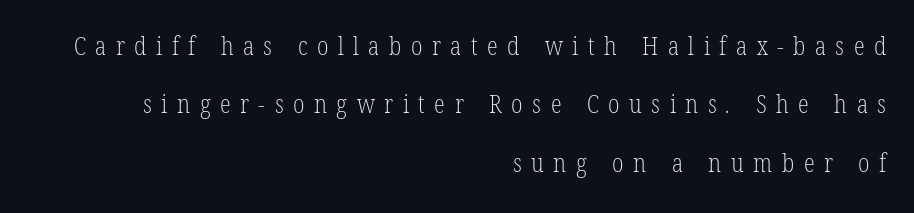
The image shows 25 px text type; set right-aligned, loose line spacing (2.34x), unusually wide letter spacing (+0.38 em), not underlined.
